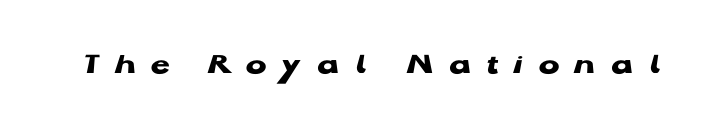
This sample uses a sans-serif face. Underlining? Definitely not there. Every stem runs plumb, perpendicular to the baseline. Do the characters align in a grid? No, the font is proportional.
